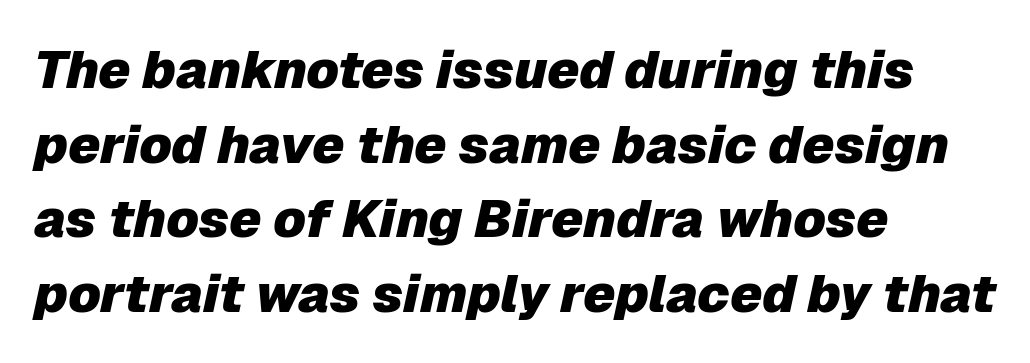
Q: Is the text bold? A: Yes.
Q: Is the text italic (slanted)? A: Yes, it leans right by about 12 degrees.
Q: Is the text underlined? A: No.
Q: How is the paragraph aligned? A: Left-aligned.
Q: Is the spacing between letters normal or unusually wide? A: Normal.
Q: Is the spacing between lines tight, normal or loose? A: Normal.
Q: Width (condensed, normal, or wide)? A: Normal.
Q: Stroke contrast? A: Low.
Q: x-height? A: Medium.
Q: Monospaced? A: No.
